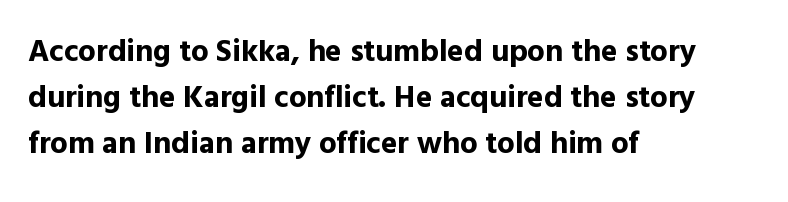
Q: Is the text bold? A: Yes.
Q: Is the text italic (slanted)? A: No, it is upright.
Q: Is the typeface a serif or a sans-serif typeface? A: Sans-serif.
Q: Is the text underlined? A: No.
Q: How is the paragraph aligned? A: Left-aligned.
Q: Is the spacing between letters normal or unusually wide? A: Normal.
Q: Is the spacing between lines tight, normal or loose? A: Normal.
Q: Width (condensed, normal, or wide)? A: Normal.
Q: x-height? A: Medium.
Q: Monospaced? A: No.
